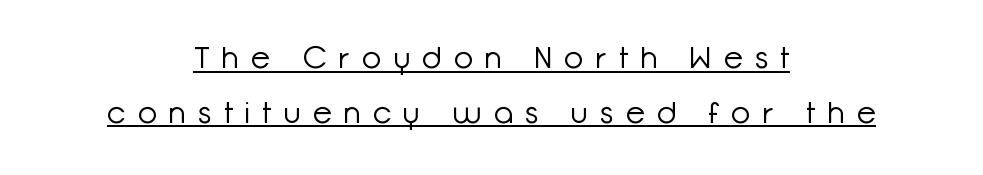
The image shows 31 px light sans-serif type, upright; set centered, line spacing 1.76x, unusually wide letter spacing (+0.41 em), underlined; low stroke contrast and a medium x-height.
